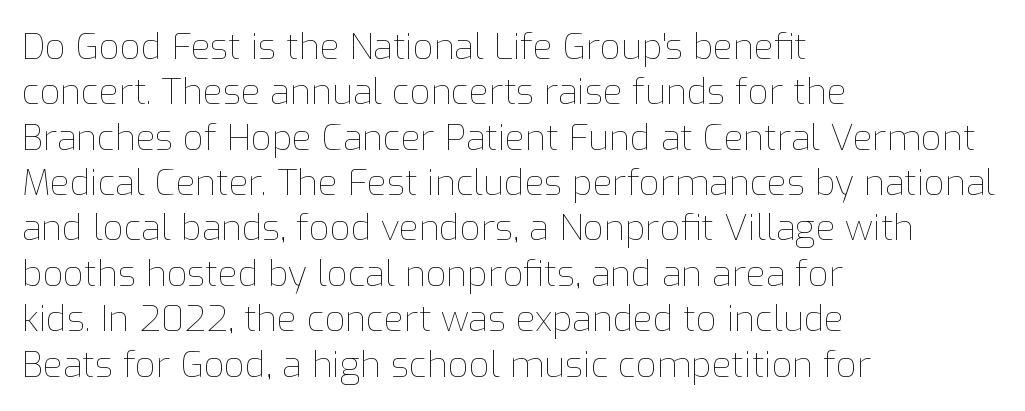
{"italic": "no", "bold": "no", "weight": "thin", "width": "normal", "stroke_contrast": "low", "x_height": "medium", "monospaced": "no", "underline": "no", "align": "left", "line_spacing": "normal", "line_spacing_ratio": 1.26, "letter_spacing": "normal", "letter_spacing_em": 0.0, "glyph_px": 36}
